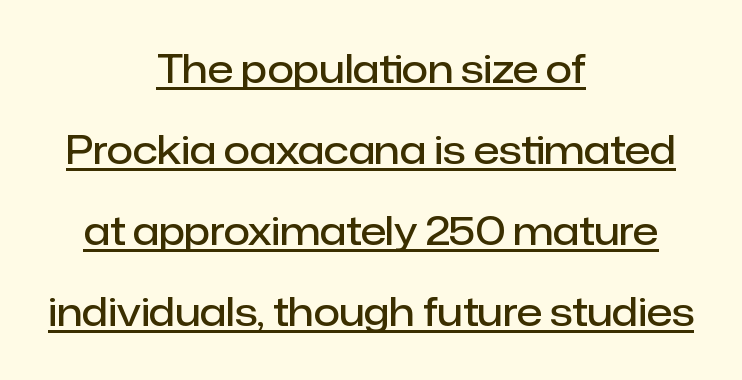
Q: Is the text bold? A: Semi-bold.
Q: Is the text italic (slanted)? A: No, it is upright.
Q: Is the typeface a serif or a sans-serif typeface? A: Sans-serif.
Q: Is the text underlined? A: Yes.
Q: How is the paragraph aligned? A: Centered.
Q: Is the spacing between letters normal or unusually wide? A: Normal.
Q: Is the spacing between lines tight, normal or loose? A: Loose.
Q: Width (condensed, normal, or wide)? A: Normal.
Q: Stroke contrast? A: Low.
Q: x-height? A: Medium.
Q: Monospaced? A: No.
